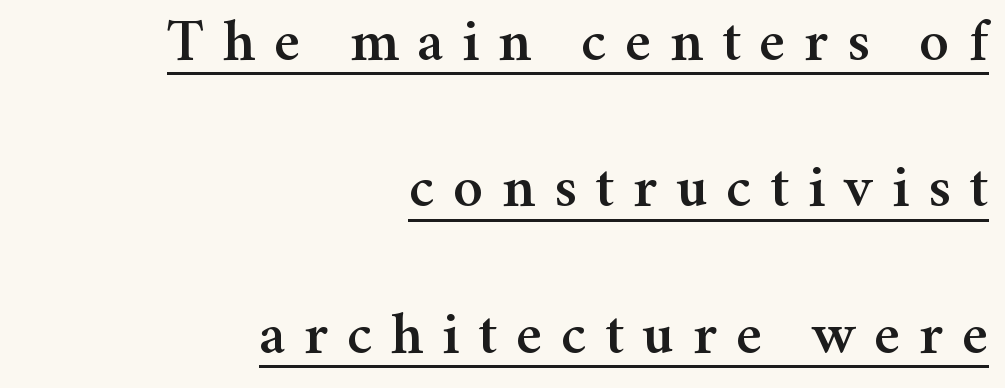
The image shows 60 px serif type, upright; set right-aligned, loose line spacing (2.44x), unusually wide letter spacing (+0.31 em), underlined; medium stroke contrast and a medium x-height.
